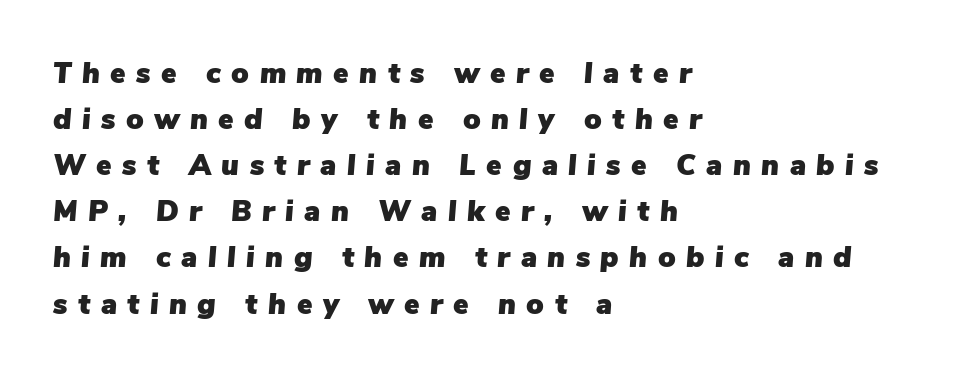
Notice how the passage keeps a crisp vertical edge on the left only. What's the leading like? Ordinary, nothing unusual. Is the type slanted? Yes — the strokes lean at a clear angle. The foot of each line stays bare and open.
